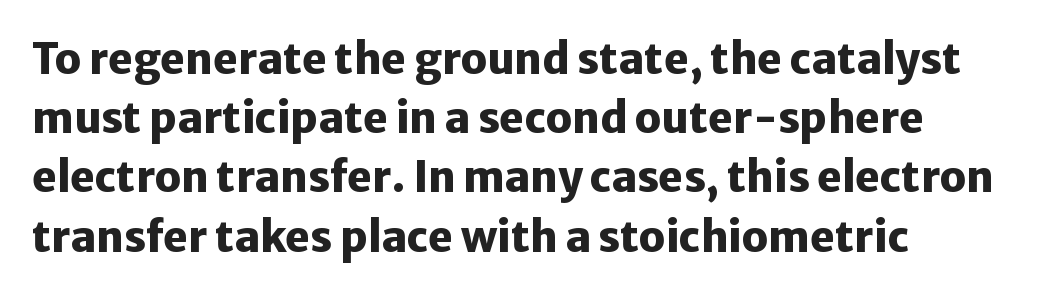
The image shows 42 px heavy sans-serif type, upright; set left-aligned, normal line spacing (1.41x), normal letter spacing, not underlined; low stroke contrast and a medium x-height.
